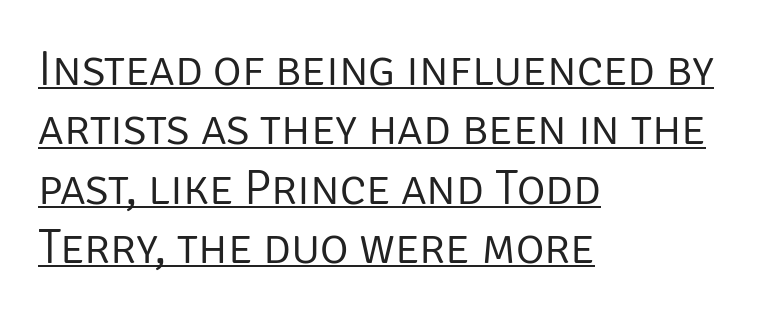
{"serif": "no", "italic": "no", "bold": "no", "weight": "light", "width": "normal", "stroke_contrast": "low", "x_height": "large", "monospaced": "no", "underline": "yes", "align": "left", "line_spacing_ratio": 1.21, "letter_spacing": "normal", "letter_spacing_em": 0.0, "glyph_px": 49}
